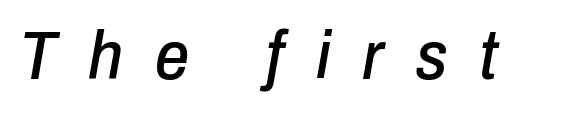
Q: Is the text italic (slanted)? A: Yes, it leans right by about 10 degrees.
Q: Is the text underlined? A: No.
Q: Is the spacing between letters normal or unusually wide? A: Unusually wide.
Q: Width (condensed, normal, or wide)? A: Condensed.
Q: Stroke contrast? A: Low.
Q: x-height? A: Medium.
Q: Monospaced? A: No.
